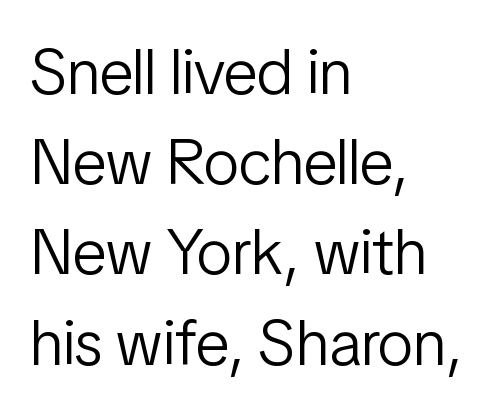
{"serif": "no", "italic": "no", "bold": "no", "weight": "light", "width": "condensed", "stroke_contrast": "low", "x_height": "medium", "monospaced": "no", "underline": "no", "align": "left", "line_spacing": "normal", "line_spacing_ratio": 1.41, "letter_spacing": "normal", "letter_spacing_em": 0.0, "glyph_px": 64}
